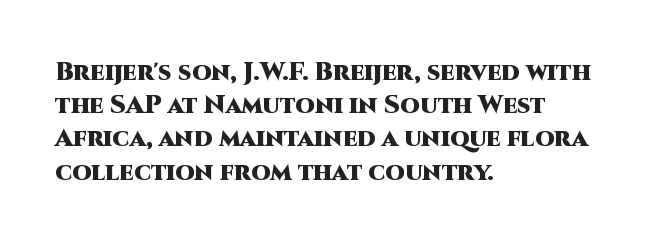
The image shows 25 px bold type, upright; set left-aligned, normal line spacing (1.33x), normal letter spacing, not underlined.
